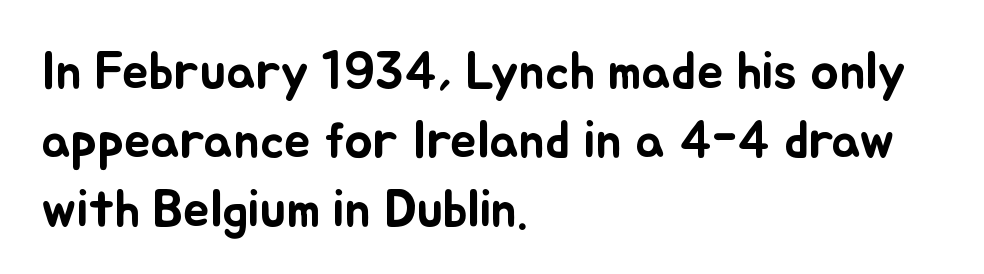
Where is the straight margin? On the left. The lines sit at an ordinary, default distance from one another. Short note: letters normally spaced. Notice how the stems are strictly vertical — no italics here.
